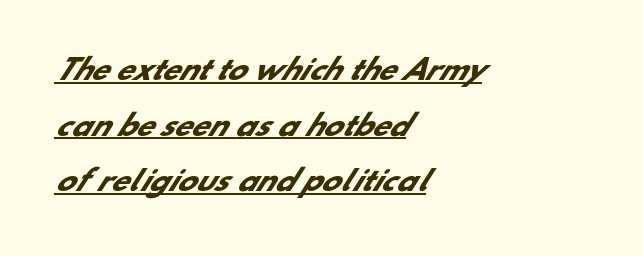
Q: Is the text bold? A: Yes.
Q: Is the typeface a serif or a sans-serif typeface? A: Sans-serif.
Q: Is the text underlined? A: Yes.
Q: How is the paragraph aligned? A: Left-aligned.
Q: Is the spacing between letters normal or unusually wide? A: Normal.
Q: Is the spacing between lines tight, normal or loose? A: Loose.
Q: Width (condensed, normal, or wide)? A: Normal.
Q: Stroke contrast? A: Low.
Q: x-height? A: Small.
Q: Monospaced? A: No.
